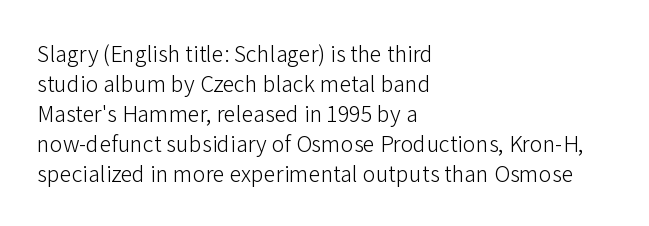
The image shows 24 px text type, upright; set left-aligned, normal line spacing (1.25x), normal letter spacing, not underlined.
